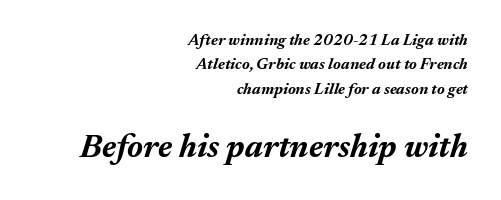
{"italic": "yes", "lean": "right", "slant_degrees": 17, "bold": "yes", "weight": "bold", "width": "normal", "stroke_contrast": "medium", "x_height": "medium", "monospaced": "no", "underline": "no", "align": "right", "line_spacing": "normal", "line_spacing_ratio": 1.52, "letter_spacing": "normal", "letter_spacing_em": 0.0, "larger_block": "second", "size_ratio": 2.06, "glyph_px": 33}
